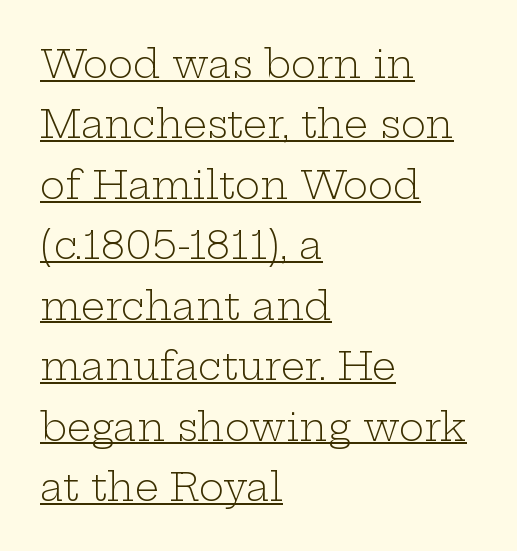
{"serif": "yes", "italic": "no", "bold": "no", "weight": "light", "width": "wide", "stroke_contrast": "low", "x_height": "medium", "monospaced": "no", "underline": "yes", "align": "left", "line_spacing": "normal", "line_spacing_ratio": 1.59, "letter_spacing": "normal", "letter_spacing_em": 0.0, "glyph_px": 38}
